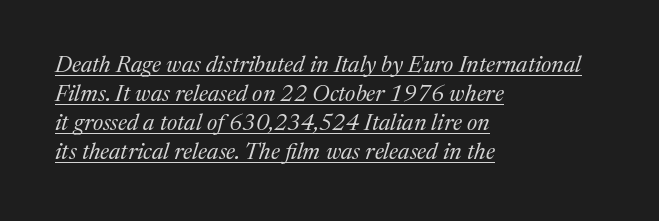
{"italic": "yes", "lean": "right", "slant_degrees": 17, "bold": "no", "underline": "yes", "align": "left", "line_spacing": "normal", "line_spacing_ratio": 1.26, "letter_spacing": "normal", "letter_spacing_em": 0.0, "glyph_px": 23}
